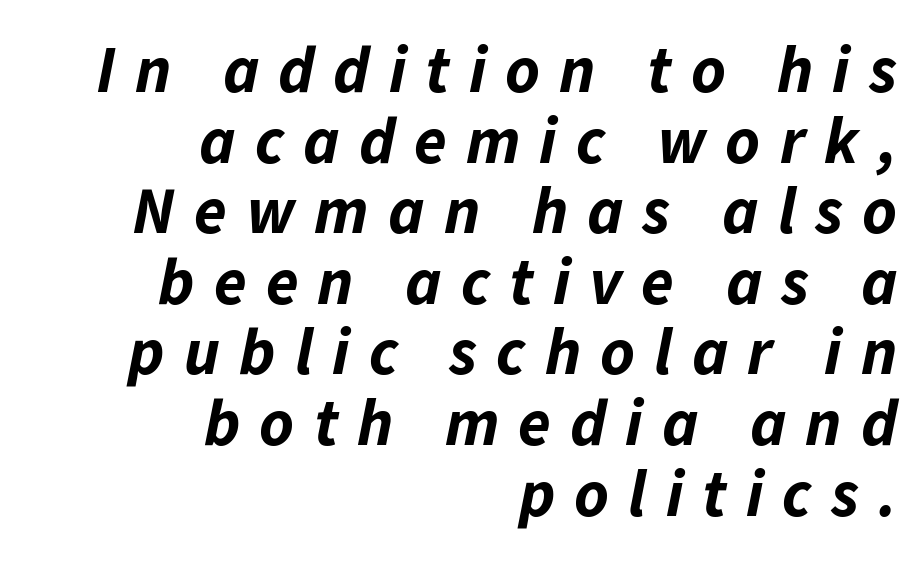
These words are printed bold, with thick strokes throughout. These lines have a slow, spaced-out rhythm from letter to letter. Honestly, the rows look squashed on top of each other. The typography opts for an oblique posture over an upright one. Character widths vary here, with narrow letters taking less room than wide ones.
